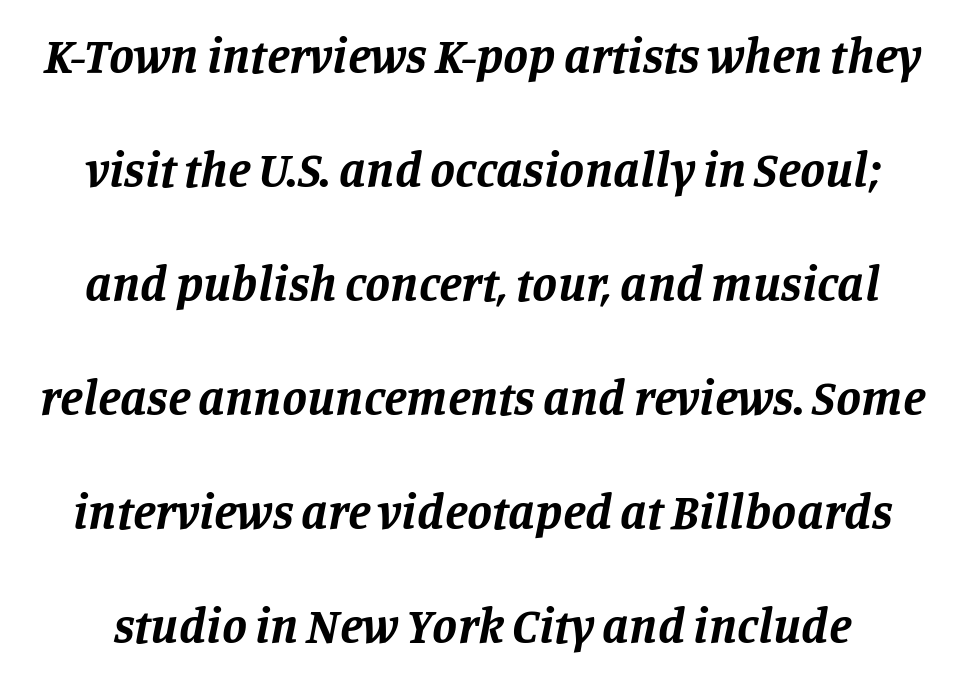
The image shows 50 px bold serif type, italic (leaning right); set loose line spacing (2.28x), normal letter spacing, not underlined; low stroke contrast and a large x-height.
